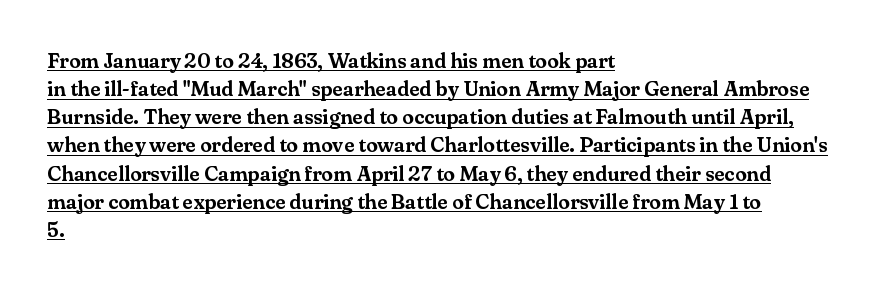
Q: Is the text italic (slanted)? A: No, it is upright.
Q: Is the text underlined? A: Yes.
Q: How is the paragraph aligned? A: Left-aligned.
Q: Is the spacing between letters normal or unusually wide? A: Normal.
Q: Is the spacing between lines tight, normal or loose? A: Normal.
